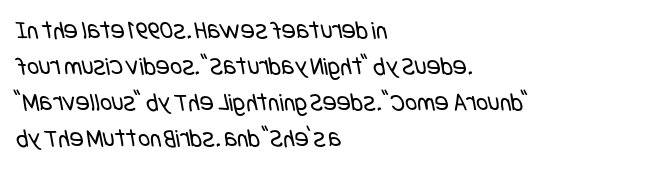
{"bold": "no", "underline": "no", "align": "left", "line_spacing": "normal", "line_spacing_ratio": 1.39, "letter_spacing": "normal", "letter_spacing_em": 0.0, "glyph_px": 26}
